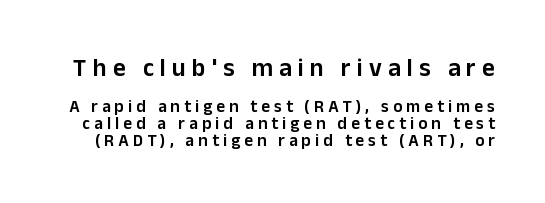
{"italic": "no", "bold": "semi", "underline": "no", "line_spacing": "tight", "line_spacing_ratio": 0.98, "letter_spacing": "wide", "letter_spacing_em": 0.24, "larger_block": "first", "size_ratio": 1.47, "glyph_px": 25}
